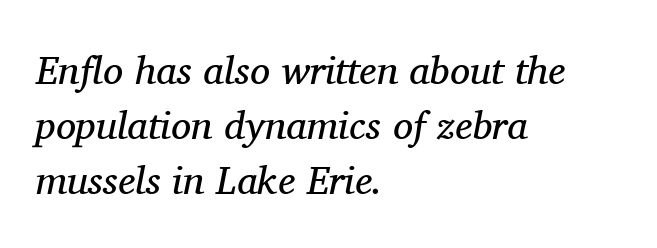
The image shows 40 px regular-weight serif type, italic (leaning right); set left-aligned, normal line spacing (1.37x), normal letter spacing, not underlined; medium stroke contrast and a medium x-height.
